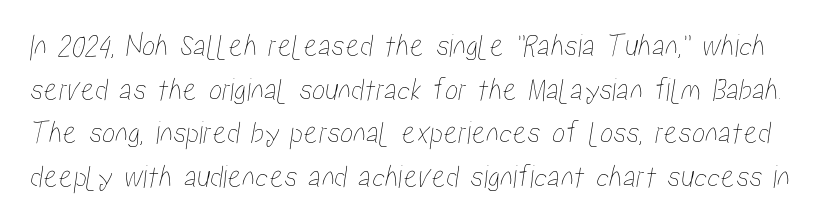
Q: Is the text underlined? A: No.
Q: Is the spacing between letters normal or unusually wide? A: Normal.
Q: Is the spacing between lines tight, normal or loose? A: Normal.
Q: Width (condensed, normal, or wide)? A: Condensed.
Q: Stroke contrast? A: Low.
Q: x-height? A: Medium.
Q: Monospaced? A: No.
